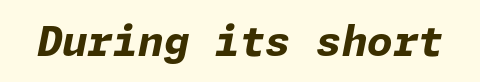
Q: Is the text bold? A: Yes.
Q: Is the text italic (slanted)? A: Yes, it leans right by about 11 degrees.
Q: Is the text underlined? A: No.
Q: Is the spacing between letters normal or unusually wide? A: Normal.
Q: Width (condensed, normal, or wide)? A: Normal.
Q: Stroke contrast? A: Low.
Q: x-height? A: Medium.
